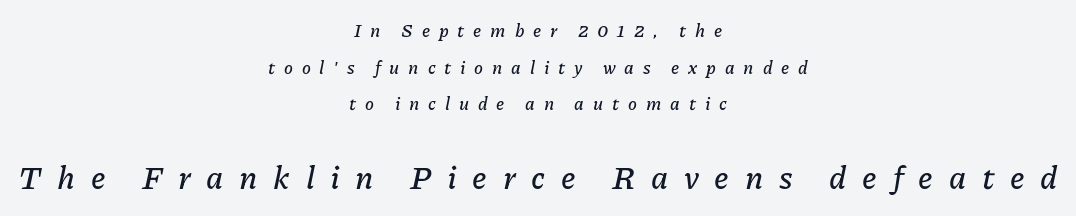
{"italic": "yes", "lean": "right", "slant_degrees": 11, "width": "normal", "stroke_contrast": "low", "x_height": "medium", "monospaced": "no", "underline": "no", "align": "center", "line_spacing": "loose", "line_spacing_ratio": 2.04, "letter_spacing": "wide", "letter_spacing_em": 0.49, "larger_block": "second", "size_ratio": 1.78, "glyph_px": 32}
